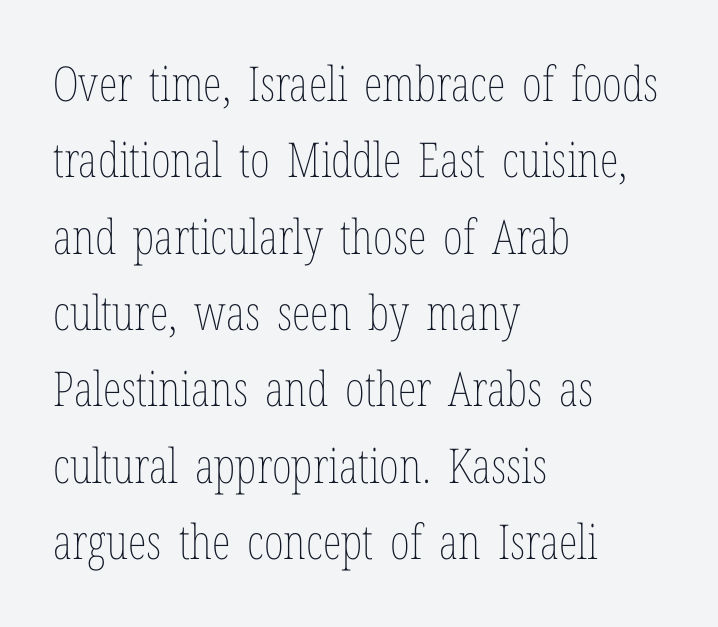
Q: Is the text bold? A: No.
Q: Is the text italic (slanted)? A: No, it is upright.
Q: Is the text underlined? A: No.
Q: How is the paragraph aligned? A: Left-aligned.
Q: Is the spacing between letters normal or unusually wide? A: Normal.
Q: Is the spacing between lines tight, normal or loose? A: Normal.
Q: Width (condensed, normal, or wide)? A: Condensed.
Q: Stroke contrast? A: Low.
Q: x-height? A: Medium.
Q: Monospaced? A: No.
